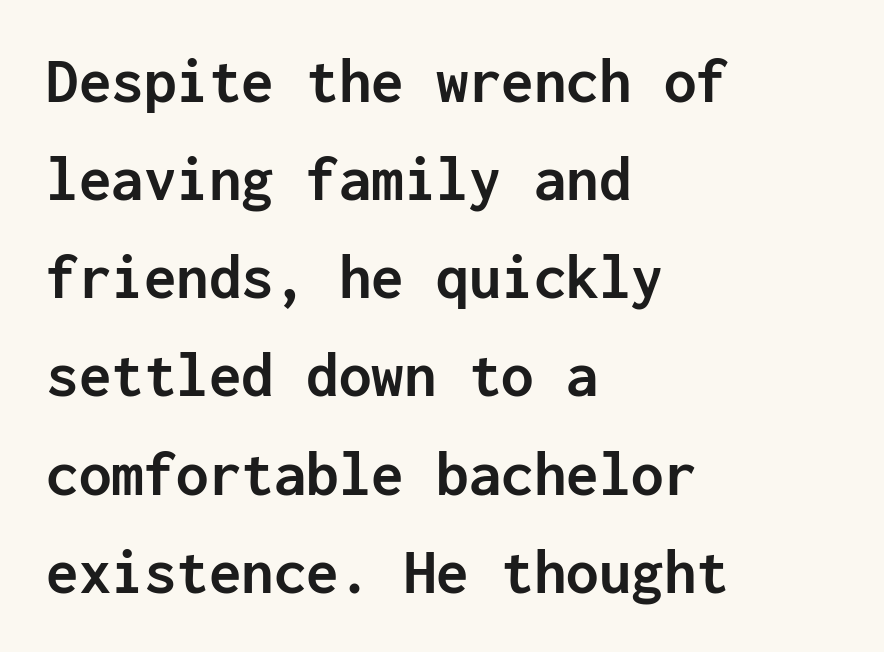
The image shows 65 px semibold sans-serif type, upright, monospaced; set left-aligned, normal line spacing (1.51x), normal letter spacing, not underlined; low stroke contrast and a medium x-height.
